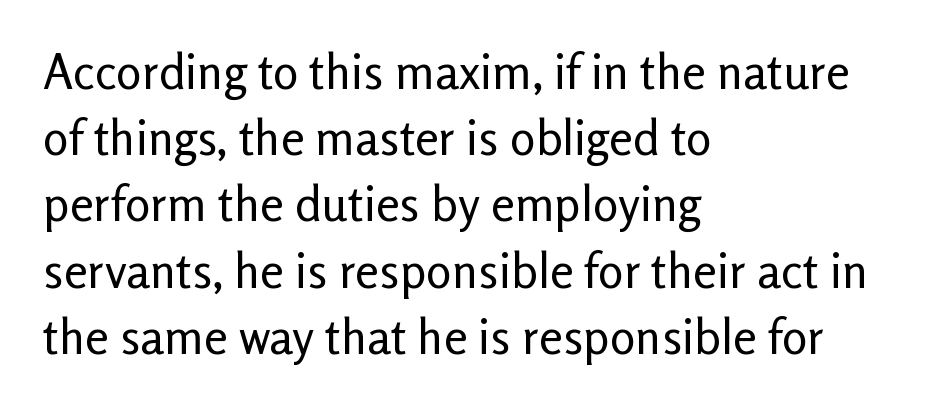
The image shows 48 px regular-weight sans-serif type, upright; set left-aligned, normal line spacing (1.38x), normal letter spacing, not underlined; low stroke contrast and a medium x-height.
